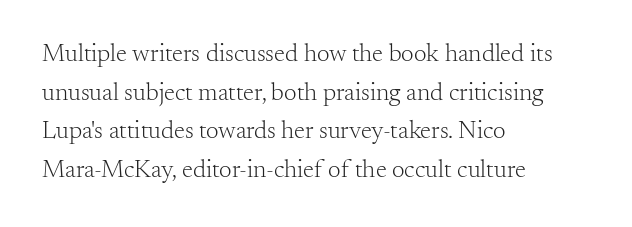
Notice how descenders clear the ascenders below comfortably — that's standard leading. Posture: vertical. Letter spacing: default. This rendering uses left alignment, leaving the right contour irregular.
